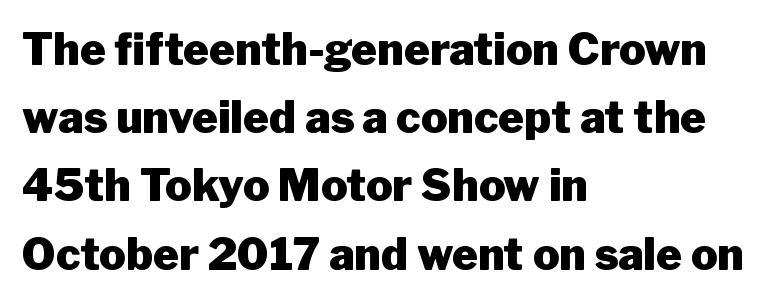
{"serif": "no", "italic": "no", "bold": "yes", "weight": "heavy", "width": "normal", "stroke_contrast": "low", "x_height": "medium", "monospaced": "no", "underline": "no", "align": "left", "line_spacing": "normal", "line_spacing_ratio": 1.55, "letter_spacing": "normal", "letter_spacing_em": 0.0, "glyph_px": 44}
